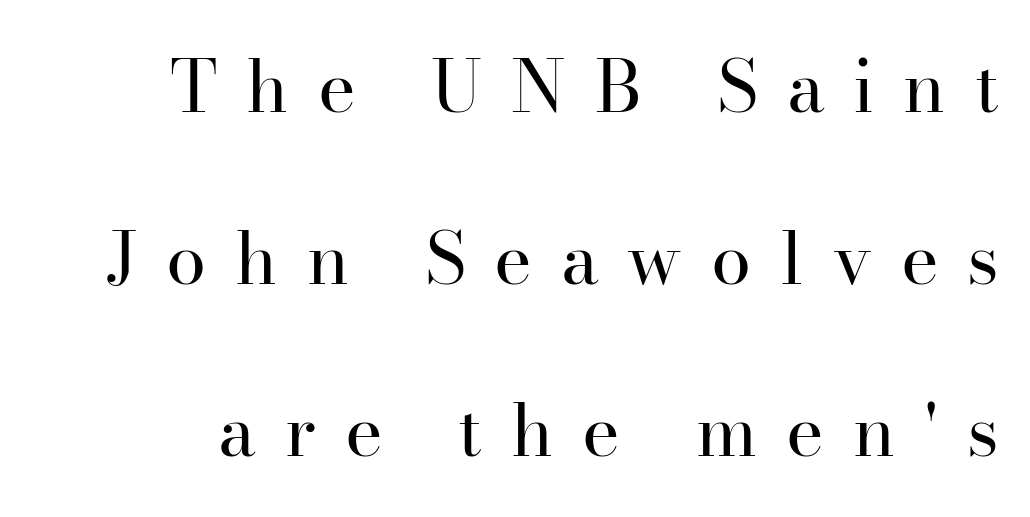
Do the characters align in a grid? No, the font is proportional. Letter spacing: wide. Unlike a clean sans, this face finishes its strokes with serifs. Just letters on the line, the space beneath them empty. These lines stand farther apart than default settings would place them.
